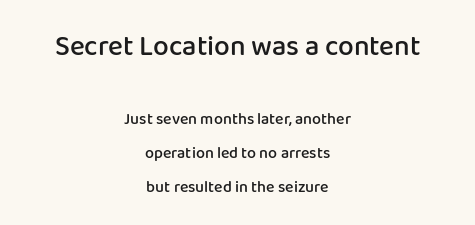
Q: Is the text bold? A: Semi-bold.
Q: Is the text italic (slanted)? A: No, it is upright.
Q: Is the typeface a serif or a sans-serif typeface? A: Sans-serif.
Q: Is the text underlined? A: No.
Q: How is the paragraph aligned? A: Centered.
Q: Is the spacing between letters normal or unusually wide? A: Normal.
Q: Is the spacing between lines tight, normal or loose? A: Loose.
Q: Which block of text is set in a larger size, the first (top) or the second (bottom)? A: The first (top) one.
Q: Width (condensed, normal, or wide)? A: Normal.
Q: Stroke contrast? A: Low.
Q: x-height? A: Medium.
Q: Monospaced? A: No.
